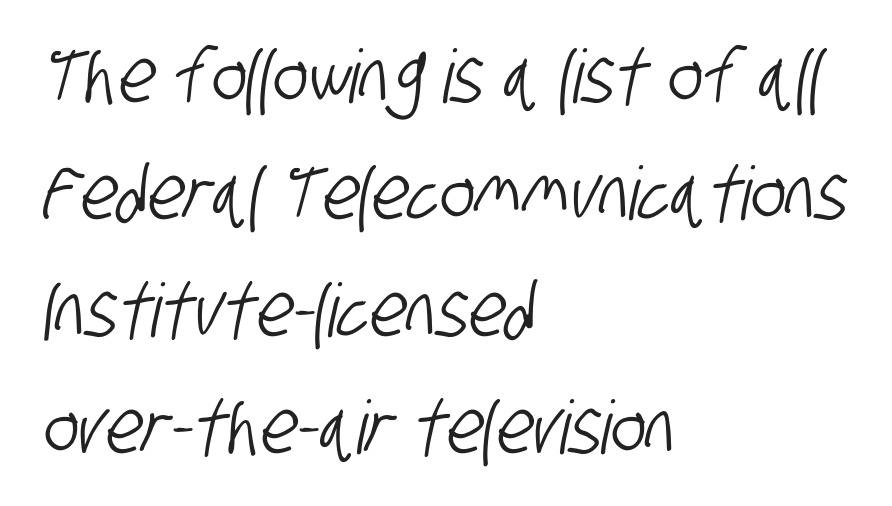
{"serif": "no", "width": "condensed", "stroke_contrast": "low", "x_height": "large", "monospaced": "no", "underline": "no", "align": "left", "line_spacing": "normal", "line_spacing_ratio": 1.58, "letter_spacing": "normal", "letter_spacing_em": 0.0, "glyph_px": 74}
